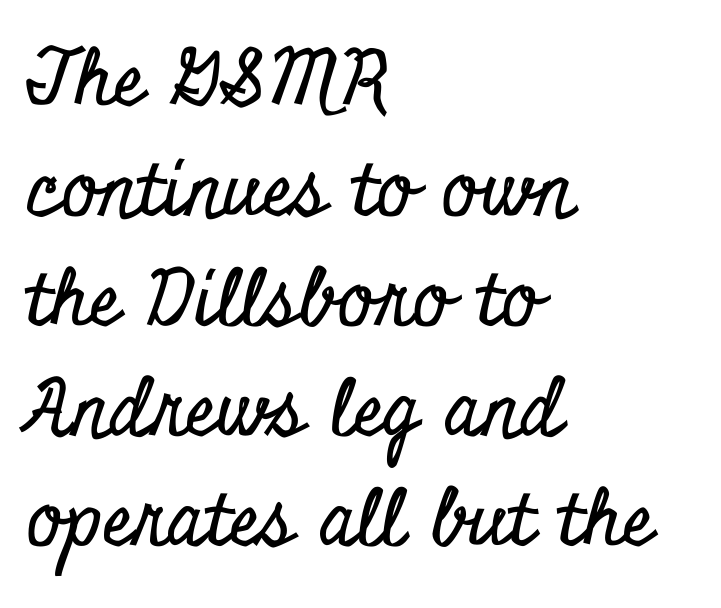
Baseline-to-baseline distance is the conventional proportion of letter height. Here the designer chose a conventional face with non-uniform glyph widths. The type is set solid horizontally, with unmodified tracking. Short and long lines alike share a common starting point at left.
